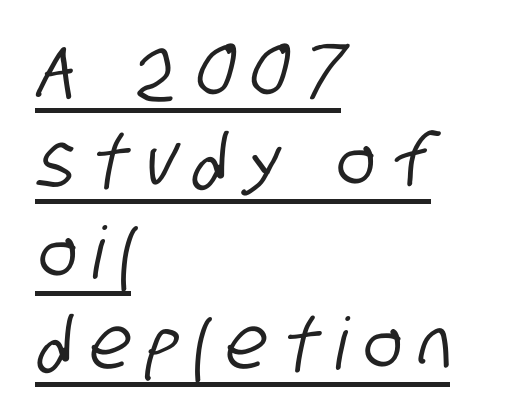
Reading down the column, the eye jumps a familiar distance to each next line. These lines are composed in type without serifs. Compared with undecorated copy, this sample adds a rule below the words. Honestly, the letter spacing is so wide it's the main thing you notice. The passage is arranged the way most books set body copy — flush left.
